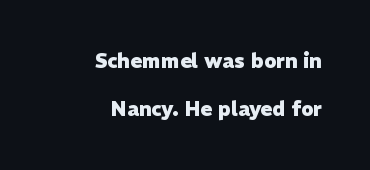
{"italic": "no", "bold": "yes", "underline": "no", "align": "right", "line_spacing": "loose", "line_spacing_ratio": 2.38, "letter_spacing": "normal", "letter_spacing_em": 0.0, "glyph_px": 20}
